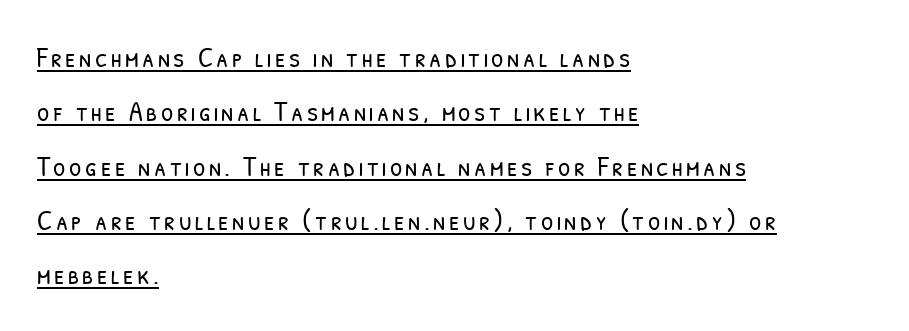
Serifs: no, the terminals of the letterforms are clean. Bold? No — there's no thickening of the strokes. Glance below the letters and you will spot a drawn line. Every row of glyphs begins at an identical x-position on the left.
